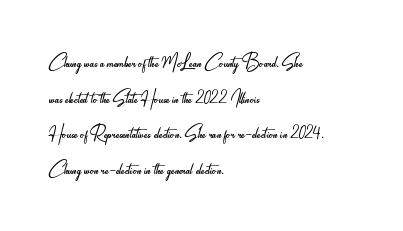
Q: Is the text bold? A: No.
Q: Is the text italic (slanted)? A: Yes.
Q: Is the text underlined? A: No.
Q: How is the paragraph aligned? A: Left-aligned.
Q: Is the spacing between letters normal or unusually wide? A: Normal.
Q: Is the spacing between lines tight, normal or loose? A: Normal.
